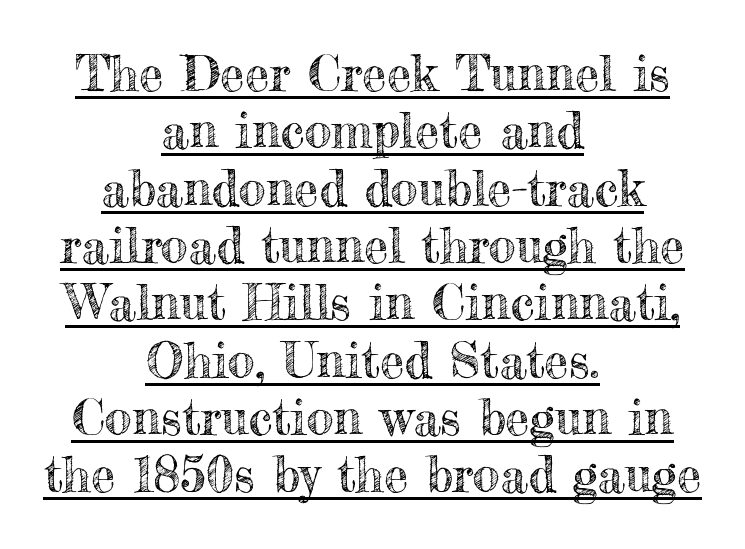
Q: Is the text italic (slanted)? A: No, it is upright.
Q: Is the text underlined? A: Yes.
Q: How is the paragraph aligned? A: Centered.
Q: Is the spacing between letters normal or unusually wide? A: Normal.
Q: Width (condensed, normal, or wide)? A: Normal.
Q: x-height? A: Small.
Q: Monospaced? A: No.
